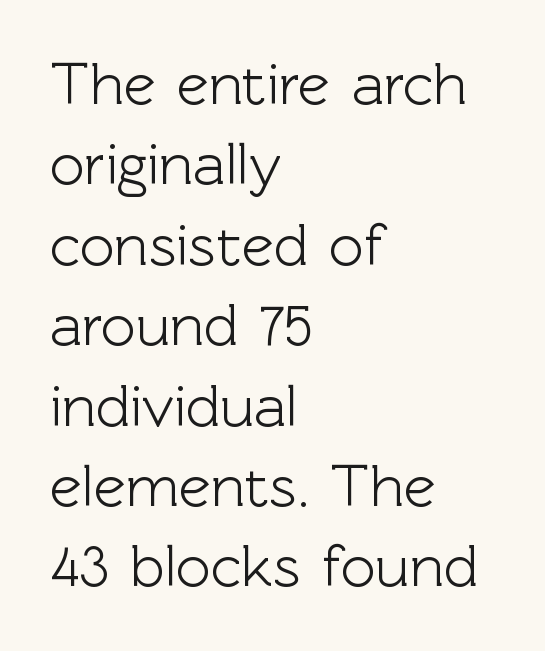
Q: Is the text italic (slanted)? A: No, it is upright.
Q: Is the typeface a serif or a sans-serif typeface? A: Sans-serif.
Q: Is the text underlined? A: No.
Q: How is the paragraph aligned? A: Left-aligned.
Q: Is the spacing between letters normal or unusually wide? A: Normal.
Q: Is the spacing between lines tight, normal or loose? A: Normal.
Q: Width (condensed, normal, or wide)? A: Normal.
Q: x-height? A: Medium.
Q: Monospaced? A: No.
